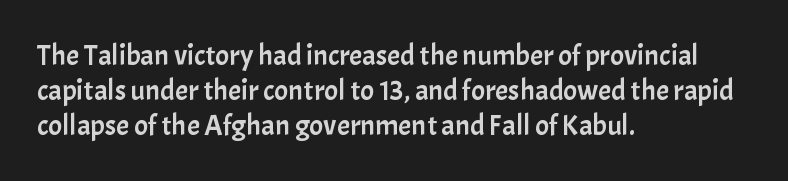
{"serif": "no", "italic": "no", "width": "normal", "stroke_contrast": "low", "x_height": "medium", "monospaced": "no", "underline": "no", "align": "left", "line_spacing_ratio": 1.2, "letter_spacing": "normal", "letter_spacing_em": 0.0, "glyph_px": 29}
